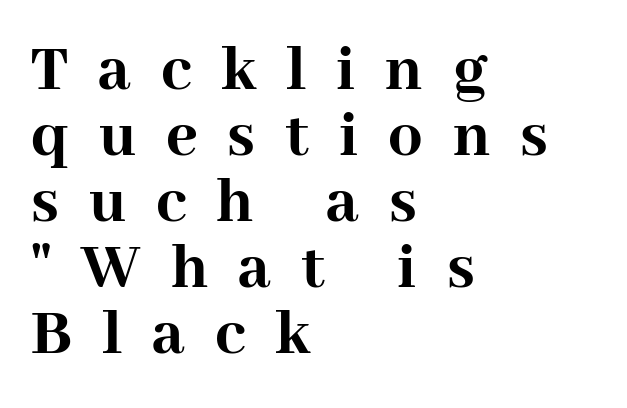
The image shows 68 px semibold serif type, upright; set left-aligned, tight line spacing (0.97x), unusually wide letter spacing (+0.44 em), not underlined; high stroke contrast and a medium x-height.
